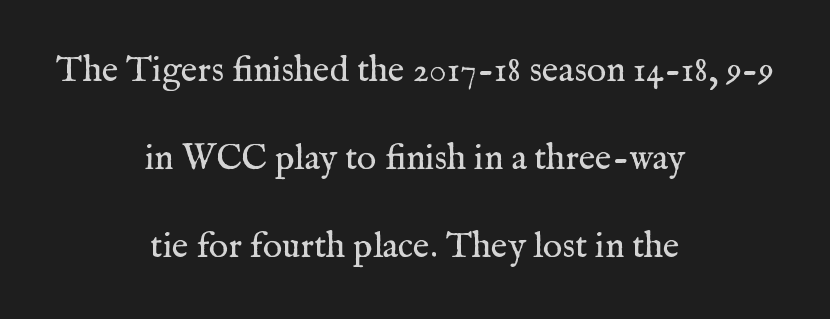
{"serif": "yes", "italic": "no", "bold": "no", "weight": "regular", "width": "normal", "stroke_contrast": "medium", "x_height": "medium", "monospaced": "no", "underline": "no", "align": "center", "line_spacing": "loose", "line_spacing_ratio": 2.44, "letter_spacing": "normal", "letter_spacing_em": 0.0, "glyph_px": 36}
